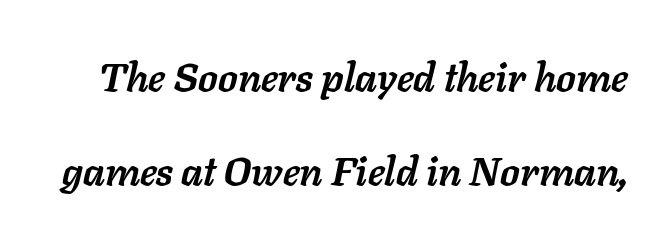
Leading is clearly above the norm, producing a sparse column. Unmarked baselines from the first word to the last. Every letter is thick-stroked: bold, no question. Does extra space separate the letters? No, they use regular spacing. Is the type slanted? Yes — the strokes lean at a clear angle. Proportional: the letters do not fall into vertical columns.
